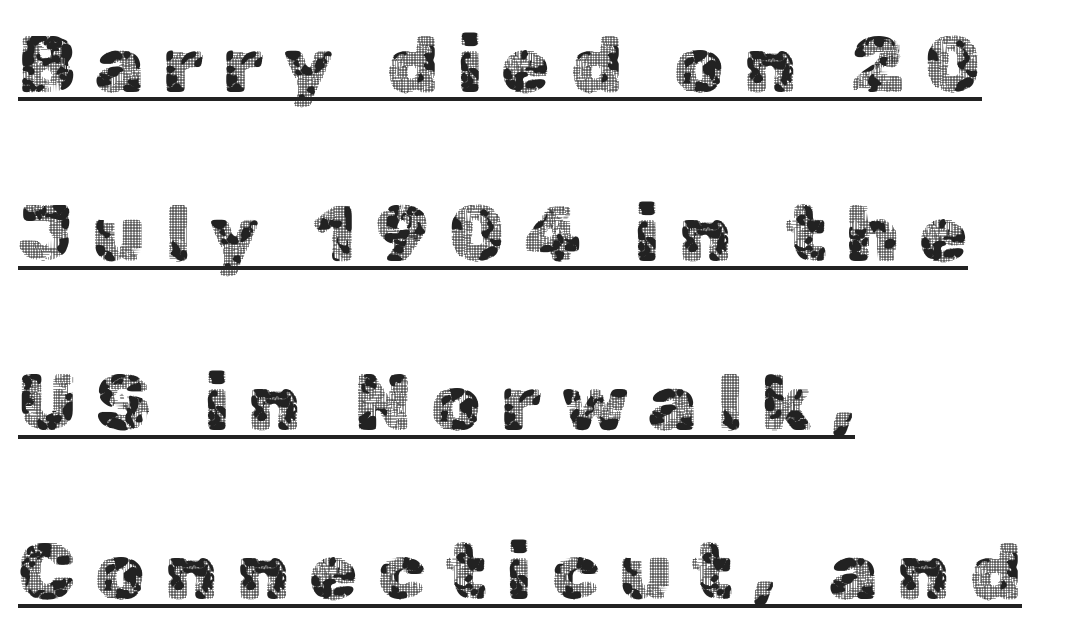
The image shows 79 px sans-serif type, upright; set left-aligned, loose line spacing (2.14x), unusually wide letter spacing (+0.24 em), underlined; a medium x-height.
